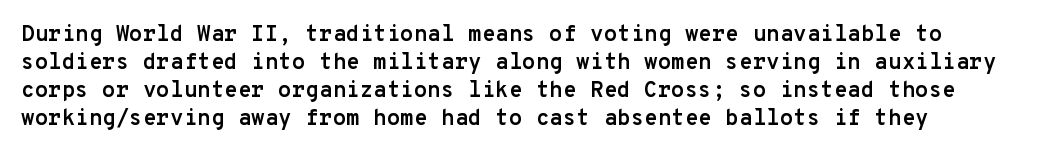
{"italic": "no", "bold": "yes", "underline": "no", "align": "left", "line_spacing": "normal", "line_spacing_ratio": 1.28, "letter_spacing": "normal", "letter_spacing_em": 0.0, "glyph_px": 22}
